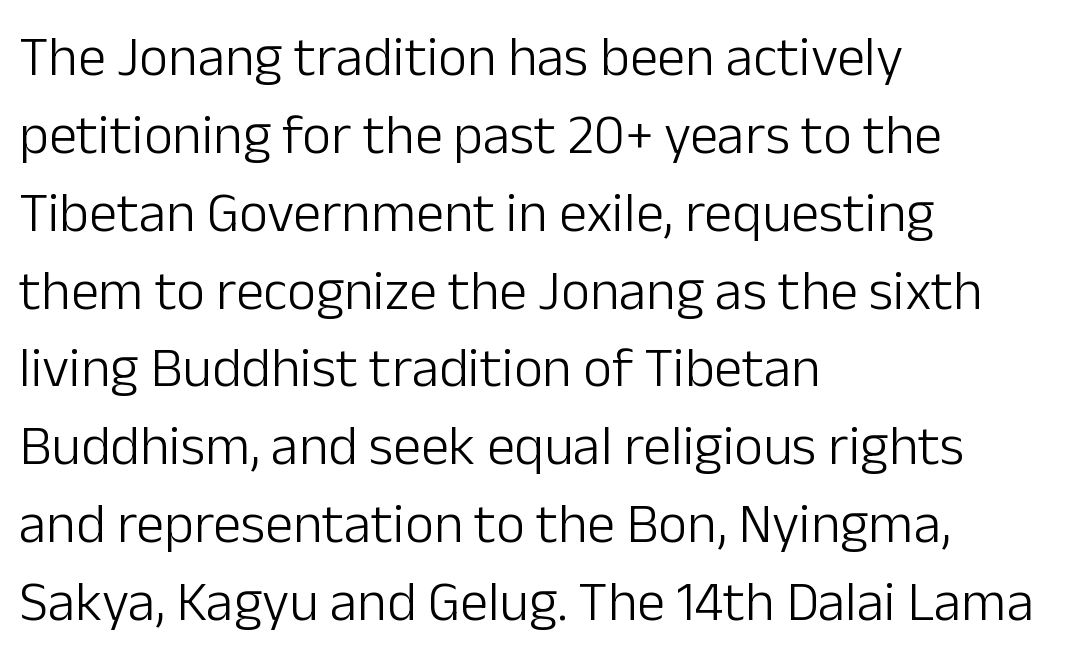
Q: Is the text bold? A: No.
Q: Is the text italic (slanted)? A: No, it is upright.
Q: Is the typeface a serif or a sans-serif typeface? A: Sans-serif.
Q: Is the text underlined? A: No.
Q: How is the paragraph aligned? A: Left-aligned.
Q: Is the spacing between letters normal or unusually wide? A: Normal.
Q: Is the spacing between lines tight, normal or loose? A: Normal.
Q: Width (condensed, normal, or wide)? A: Normal.
Q: Stroke contrast? A: Low.
Q: x-height? A: Medium.
Q: Monospaced? A: No.
